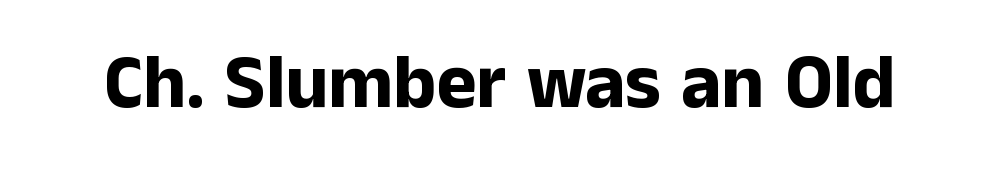
The image shows 76 px bold sans-serif type, upright; set normal letter spacing, not underlined; low stroke contrast and a medium x-height.
